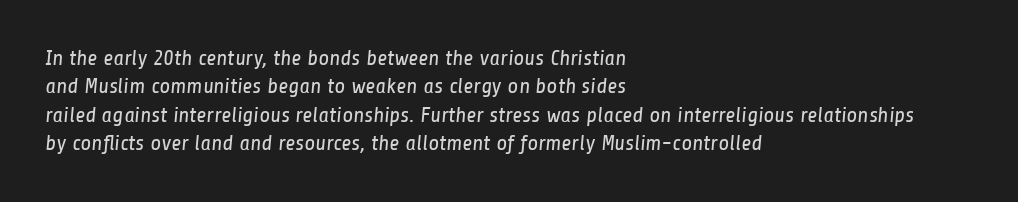
Students, note that the glyphs here touch the page at normal intervals. Leading: standard. The foot of each line stays bare and open. The typesetter chose a ragged-right arrangement here.
